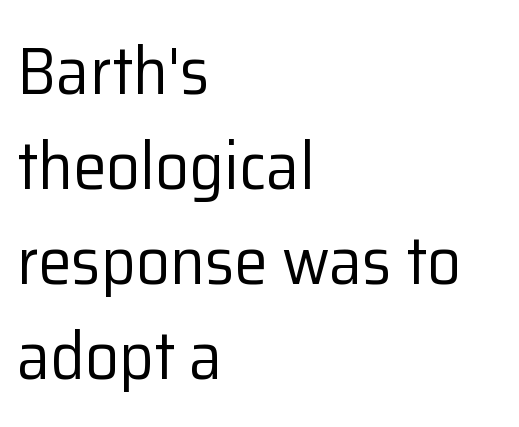
Serif or sans? Sans — the stroke terminals are bare. Type without underlining. Short note: letters normally spaced. A typesetter would call this proportional, since set widths differ per character. The block of text has a typical density, with ordinary space between rows.
